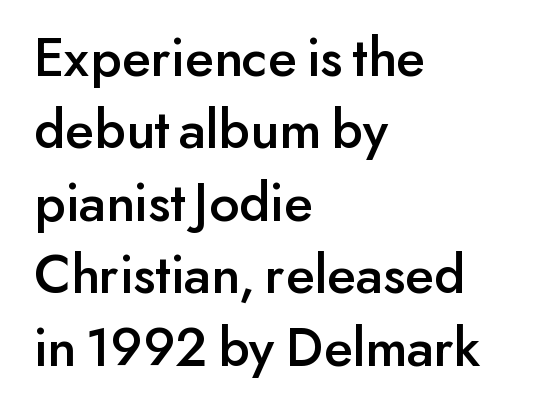
The image shows 57 px sans-serif type, upright; set left-aligned, normal line spacing (1.27x), normal letter spacing, not underlined; low stroke contrast and a small x-height.
